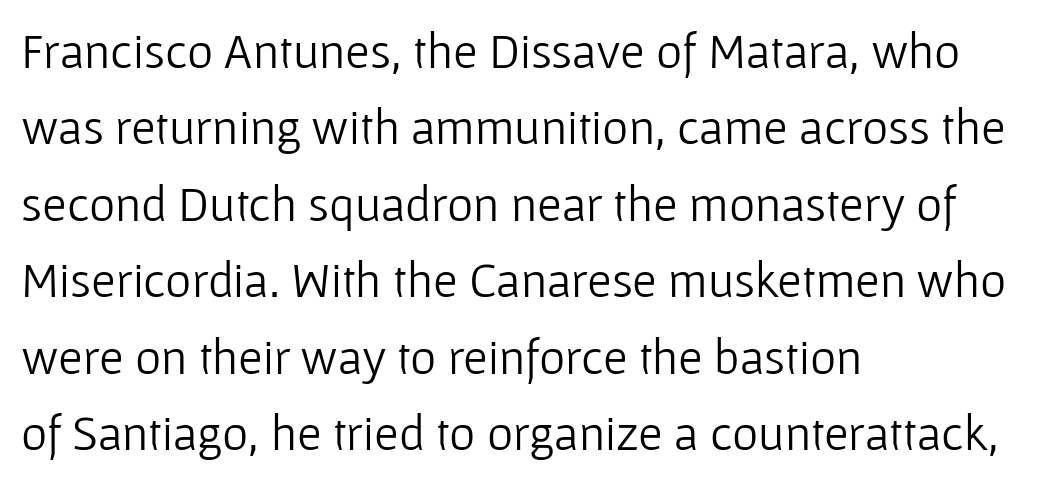
The image shows 50 px light sans-serif type, upright; set left-aligned, normal line spacing (1.53x), normal letter spacing, not underlined; low stroke contrast and a medium x-height.
